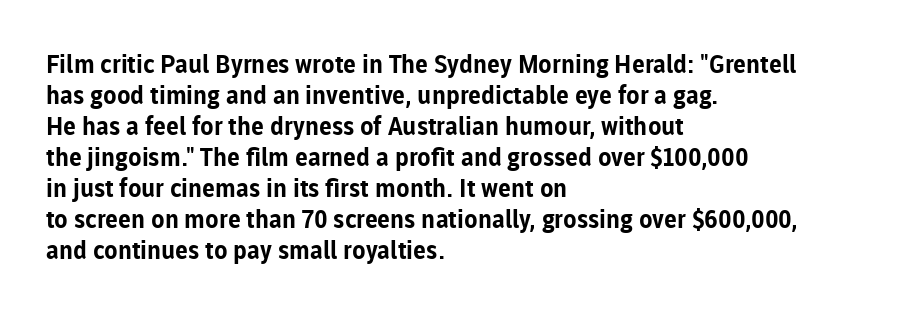
You'd pick this weight for a headline — it's a proper bold. Upright lettering throughout. Nothing unusual about the tracking: characters are spaced as the font intends. Check the space under the baseline: it is left empty.
